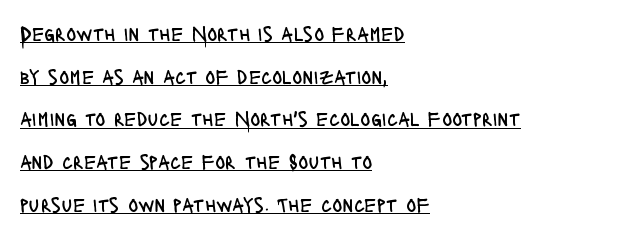
{"italic": "no", "bold": "no", "underline": "yes", "align": "left", "line_spacing": "loose", "line_spacing_ratio": 2.03, "letter_spacing": "normal", "letter_spacing_em": 0.0, "glyph_px": 21}
